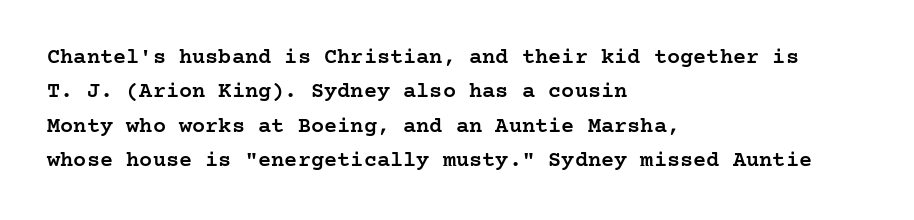
{"italic": "no", "bold": "semi", "underline": "no", "align": "left", "line_spacing": "normal", "line_spacing_ratio": 1.56, "letter_spacing": "normal", "letter_spacing_em": 0.0, "glyph_px": 22}
